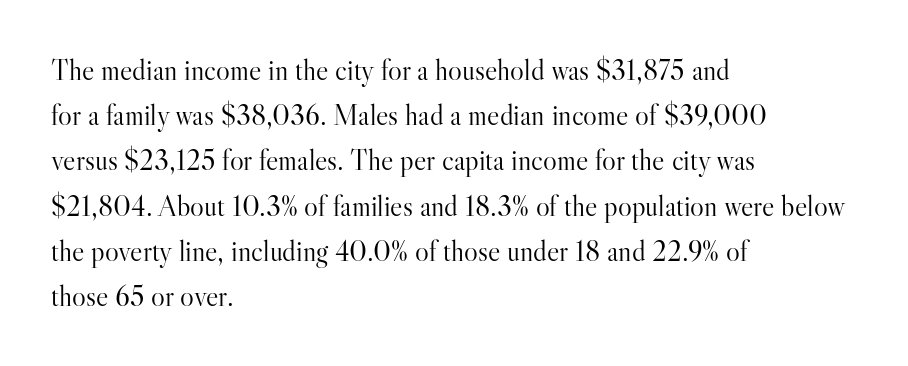
Q: Is the text bold? A: No.
Q: Is the text italic (slanted)? A: No, it is upright.
Q: Is the typeface a serif or a sans-serif typeface? A: Serif.
Q: Is the text underlined? A: No.
Q: How is the paragraph aligned? A: Left-aligned.
Q: Is the spacing between letters normal or unusually wide? A: Normal.
Q: Is the spacing between lines tight, normal or loose? A: Normal.
Q: Width (condensed, normal, or wide)? A: Normal.
Q: Stroke contrast? A: High.
Q: x-height? A: Small.
Q: Monospaced? A: No.
